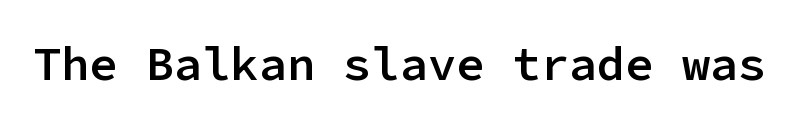
Serifs: no, the terminals of the letterforms are clean. Characters remain perfectly vertical along every line. Moderately thickened strokes mark this as semibold type. Inter-character spacing is left at the font's built-in metrics. Rule under the text: the space is simply empty.
